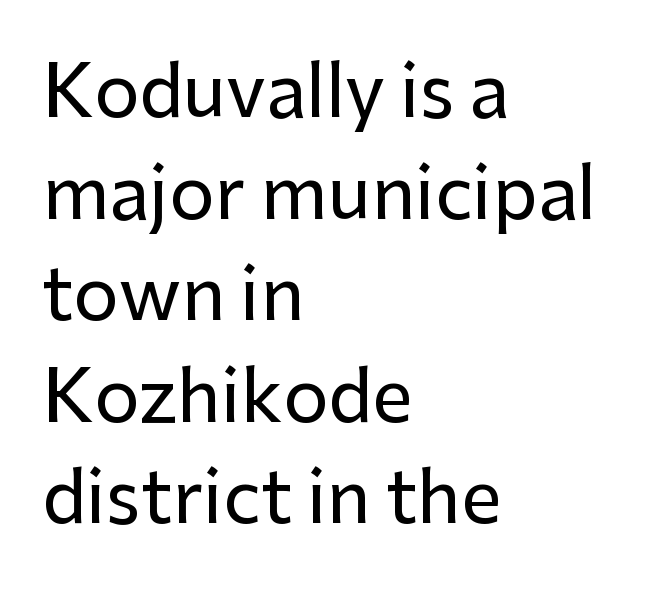
{"serif": "no", "italic": "no", "width": "normal", "stroke_contrast": "low", "x_height": "medium", "monospaced": "no", "underline": "no", "align": "left", "line_spacing": "normal", "line_spacing_ratio": 1.41, "letter_spacing": "normal", "letter_spacing_em": 0.0, "glyph_px": 72}
